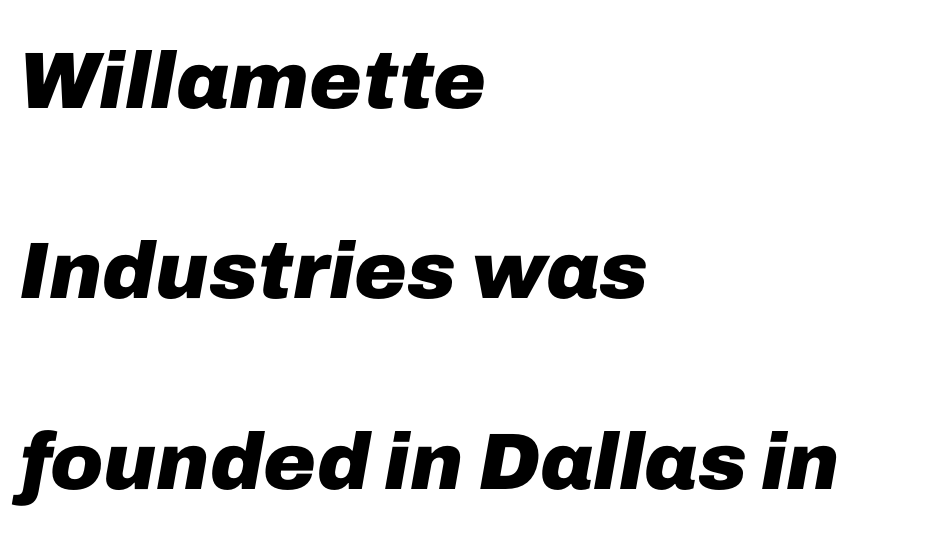
Q: Is the text bold? A: Yes.
Q: Is the text italic (slanted)? A: Yes, it leans right by about 10 degrees.
Q: Is the text underlined? A: No.
Q: How is the paragraph aligned? A: Left-aligned.
Q: Is the spacing between letters normal or unusually wide? A: Normal.
Q: Is the spacing between lines tight, normal or loose? A: Loose.
Q: Width (condensed, normal, or wide)? A: Normal.
Q: Stroke contrast? A: Low.
Q: x-height? A: Medium.
Q: Monospaced? A: No.
